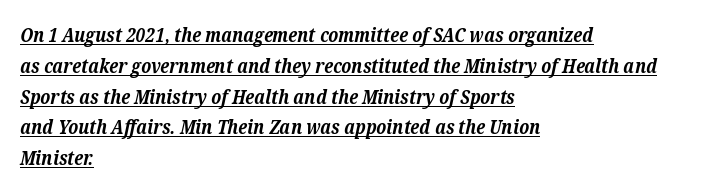
The image shows 20 px bold type, italic (leaning right); set left-aligned, normal line spacing (1.54x), normal letter spacing, underlined.
